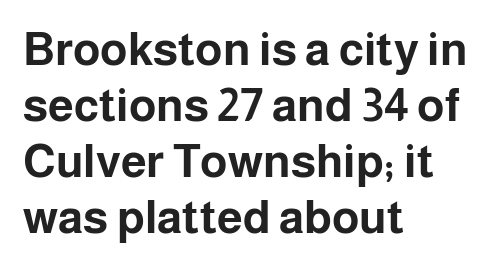
The image shows 46 px bold sans-serif type, upright; set left-aligned, line spacing 1.22x, normal letter spacing, not underlined; low stroke contrast and a medium x-height.
